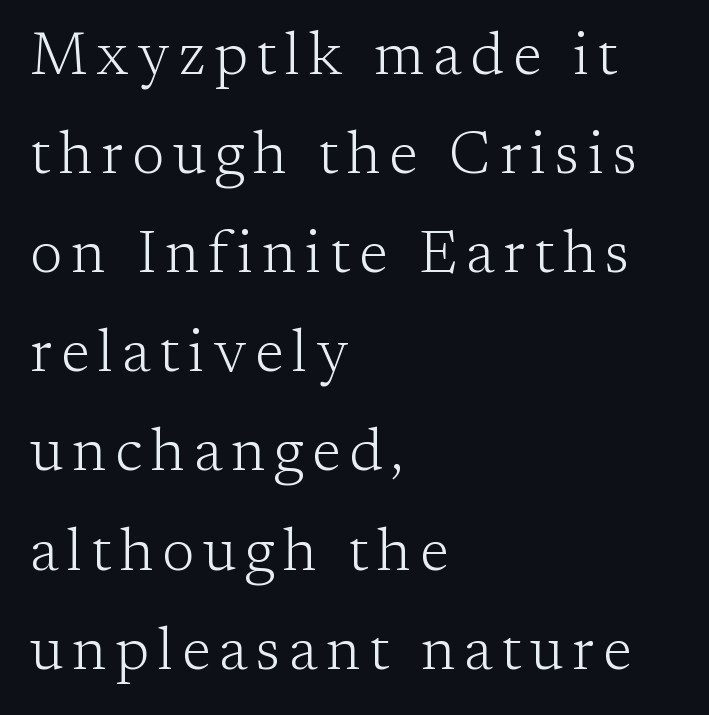
Q: Is the text bold? A: No.
Q: Is the text italic (slanted)? A: No, it is upright.
Q: Is the typeface a serif or a sans-serif typeface? A: Serif.
Q: Is the text underlined? A: No.
Q: How is the paragraph aligned? A: Left-aligned.
Q: Is the spacing between lines tight, normal or loose? A: Normal.
Q: Width (condensed, normal, or wide)? A: Normal.
Q: Stroke contrast? A: Low.
Q: x-height? A: Medium.
Q: Monospaced? A: No.
